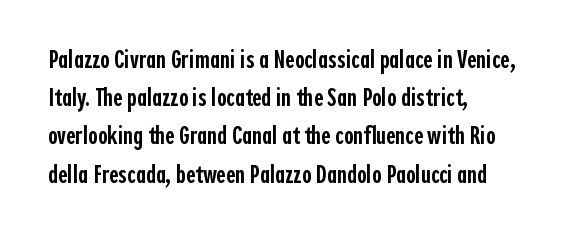
The image shows 26 px text type, upright; set left-aligned, normal line spacing (1.47x), normal letter spacing, not underlined.
